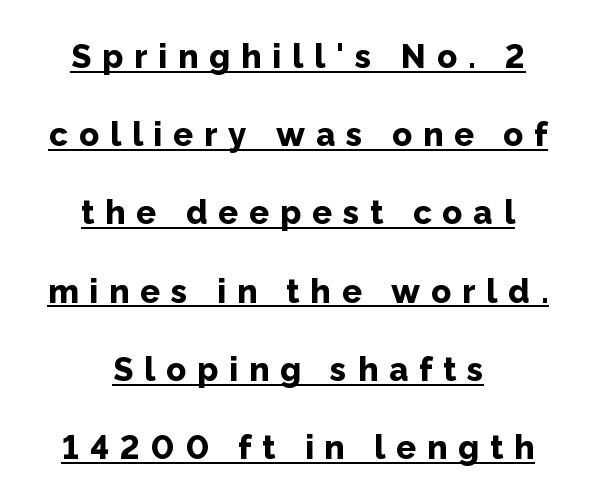
{"serif": "no", "italic": "no", "bold": "yes", "weight": "bold", "width": "normal", "stroke_contrast": "low", "x_height": "medium", "monospaced": "no", "underline": "yes", "align": "center", "line_spacing": "loose", "line_spacing_ratio": 2.37, "letter_spacing": "wide", "letter_spacing_em": 0.33, "glyph_px": 33}
